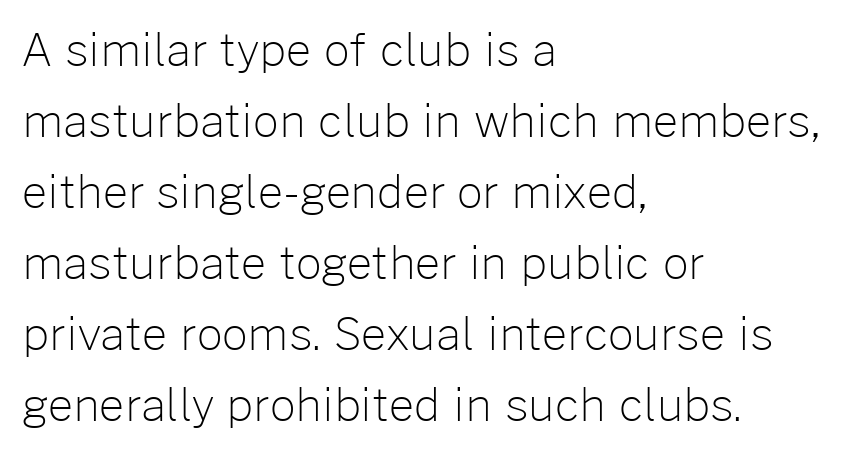
Serif or sans? Sans — the stroke terminals are bare. Honestly, the letter spacing is just normal — you wouldn't notice it. Character widths vary here, with narrow letters taking less room than wide ones. Nobody drew a line under any word here. The passage shown is not bold in any degree.
